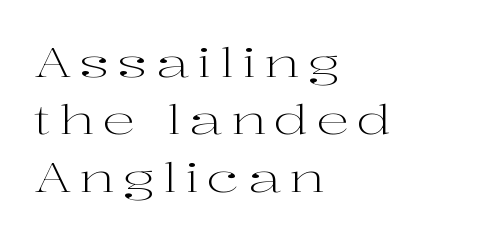
Q: Is the text bold? A: No.
Q: Is the text italic (slanted)? A: No, it is upright.
Q: Is the typeface a serif or a sans-serif typeface? A: Serif.
Q: Is the text underlined? A: No.
Q: How is the paragraph aligned? A: Left-aligned.
Q: Is the spacing between lines tight, normal or loose? A: Normal.
Q: Width (condensed, normal, or wide)? A: Wide.
Q: Stroke contrast? A: High.
Q: x-height? A: Medium.
Q: Monospaced? A: No.
